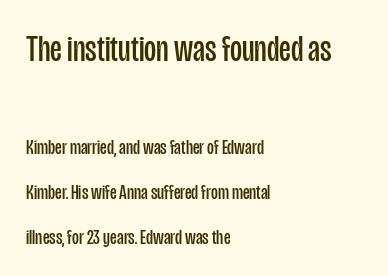
{"serif": "no", "italic": "no", "bold": "no", "weight": "regular", "width": "condensed", "stroke_contrast": "low", "x_height": "large", "monospaced": "no", "underline": "no", "align": "left", "line_spacing": "loose", "line_spacing_ratio": 2.13, "letter_spacing": "normal", "letter_spacing_em": 0.0, "larger_block": "first", "size_ratio": 1.76, "glyph_px": 37}
